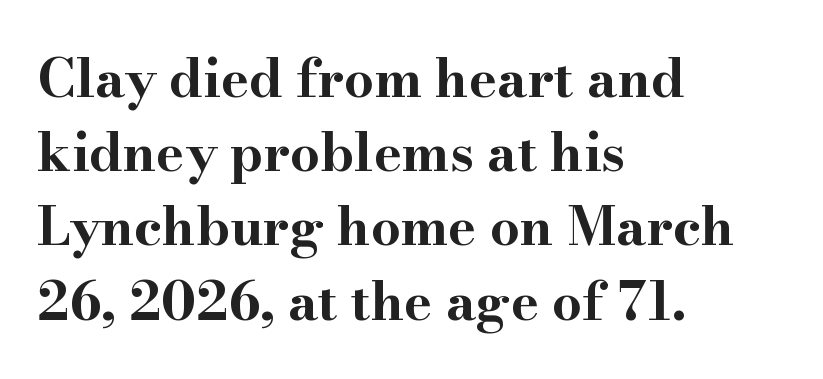
The image shows 53 px bold, wide serif type, upright; set left-aligned, normal line spacing (1.4x), normal letter spacing, not underlined; high stroke contrast and a small x-height.
